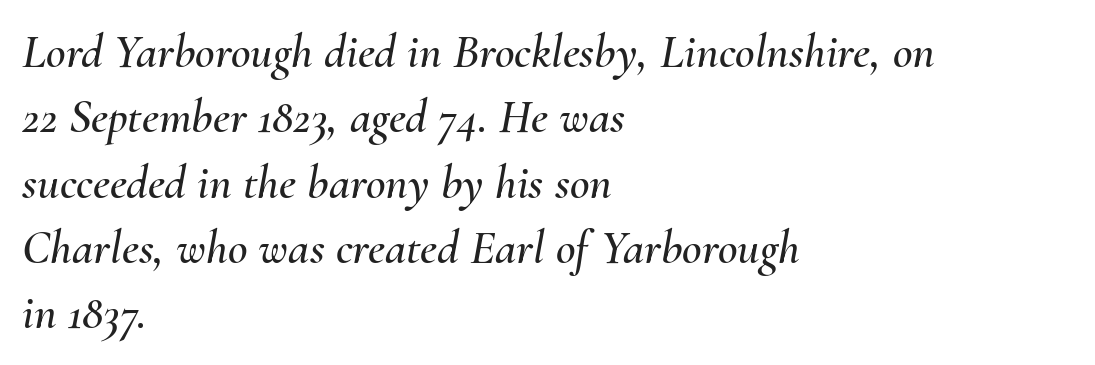
Q: Is the text italic (slanted)? A: Yes, it leans right by about 10 degrees.
Q: Is the text underlined? A: No.
Q: How is the paragraph aligned? A: Left-aligned.
Q: Is the spacing between letters normal or unusually wide? A: Normal.
Q: Is the spacing between lines tight, normal or loose? A: Normal.
Q: Width (condensed, normal, or wide)? A: Normal.
Q: Stroke contrast? A: Medium.
Q: x-height? A: Small.
Q: Monospaced? A: No.
